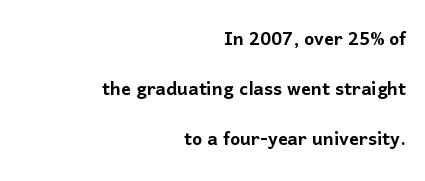
The image shows 24 px text type, upright; set right-aligned, loose line spacing (2.09x), normal letter spacing, not underlined.
